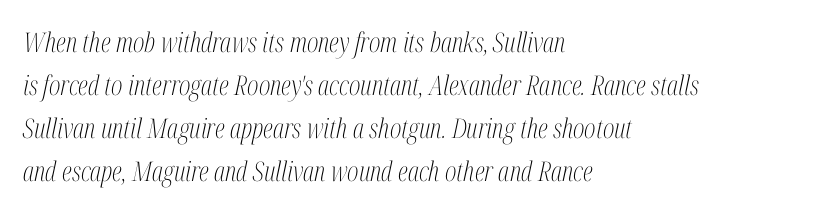
The image shows 27 px text type, italic (leaning right); set left-aligned, normal line spacing (1.59x), normal letter spacing, not underlined.
